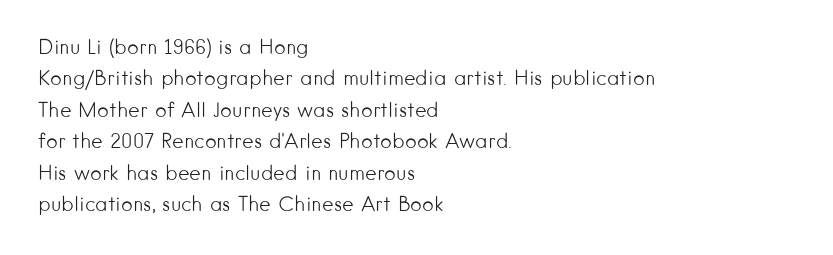
Line spacing here is normal. A typesetter would mark this as roman, not italic. The specimen omits any rule beneath the text block's lines. The rag falls on the right side of this text block. The characters are drawn with everyday or finer stroke widths.
